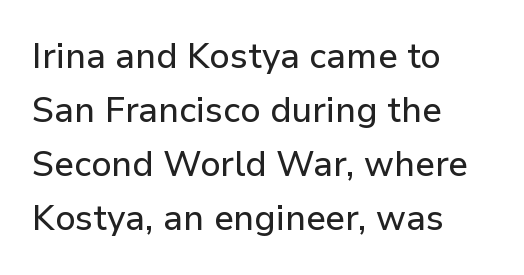
Compared with typical paragraphs, the rows here are spaced about the same. Beneath every word, the page is bare. I'd call this a sans setting — the letters go barefoot. In terms of posture, this sample is upright. Varying glyph widths throughout — classic text-font behaviour.
